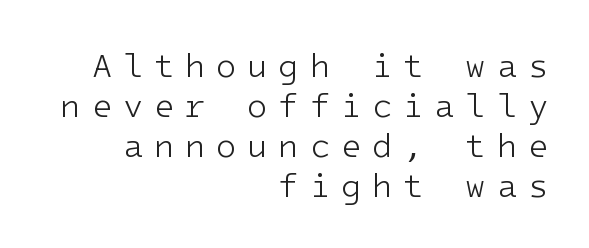
Q: Is the text bold? A: No.
Q: Is the text italic (slanted)? A: No, it is upright.
Q: Is the typeface a serif or a sans-serif typeface? A: Sans-serif.
Q: Is the text underlined? A: No.
Q: How is the paragraph aligned? A: Right-aligned.
Q: Is the spacing between letters normal or unusually wide? A: Unusually wide.
Q: Width (condensed, normal, or wide)? A: Normal.
Q: Stroke contrast? A: Low.
Q: x-height? A: Medium.
Q: Monospaced? A: Yes.
